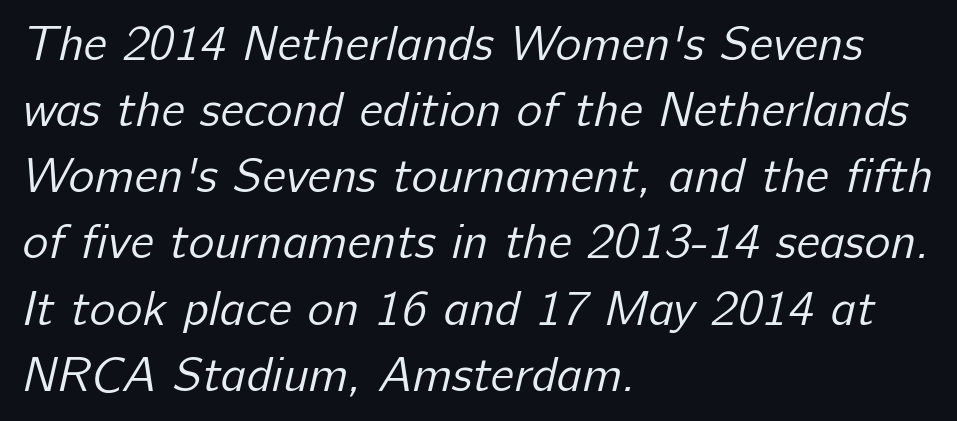
Q: Is the text bold? A: No.
Q: Is the typeface a serif or a sans-serif typeface? A: Sans-serif.
Q: Is the text underlined? A: No.
Q: How is the paragraph aligned? A: Left-aligned.
Q: Is the spacing between letters normal or unusually wide? A: Normal.
Q: Is the spacing between lines tight, normal or loose? A: Normal.
Q: Width (condensed, normal, or wide)? A: Normal.
Q: Stroke contrast? A: Low.
Q: x-height? A: Medium.
Q: Monospaced? A: No.
